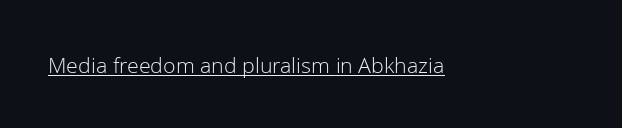
{"italic": "no", "bold": "no", "underline": "yes", "letter_spacing": "normal", "letter_spacing_em": 0.0, "glyph_px": 23}
